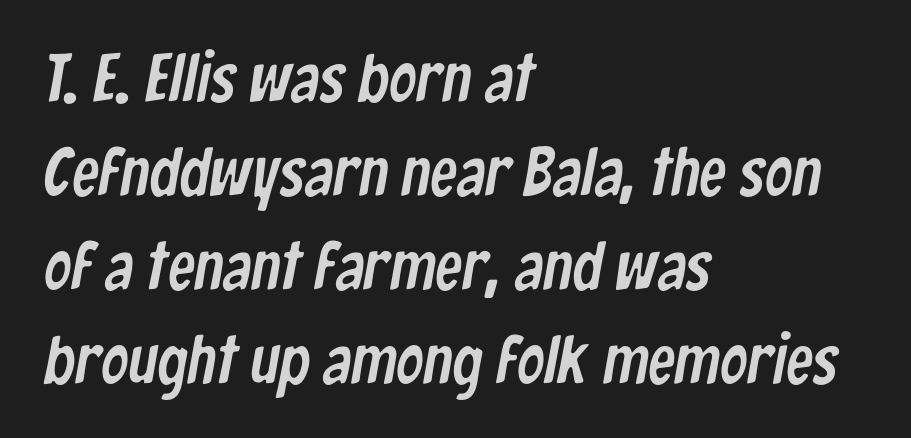
Q: Is the typeface a serif or a sans-serif typeface? A: Sans-serif.
Q: Is the text underlined? A: No.
Q: How is the paragraph aligned? A: Left-aligned.
Q: Is the spacing between letters normal or unusually wide? A: Normal.
Q: Is the spacing between lines tight, normal or loose? A: Normal.
Q: Width (condensed, normal, or wide)? A: Condensed.
Q: Stroke contrast? A: Low.
Q: x-height? A: Medium.
Q: Monospaced? A: No.
